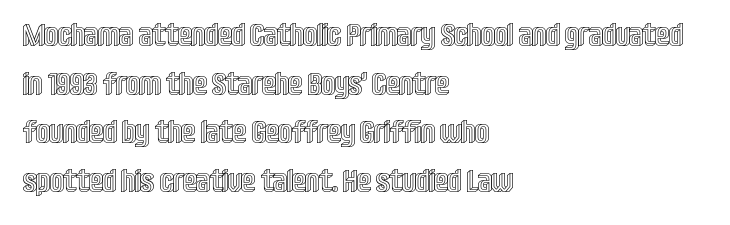
Q: Is the text italic (slanted)? A: No, it is upright.
Q: Is the text underlined? A: No.
Q: How is the paragraph aligned? A: Left-aligned.
Q: Is the spacing between letters normal or unusually wide? A: Normal.
Q: Is the spacing between lines tight, normal or loose? A: Normal.
Q: Width (condensed, normal, or wide)? A: Condensed.
Q: x-height? A: Large.
Q: Monospaced? A: No.
